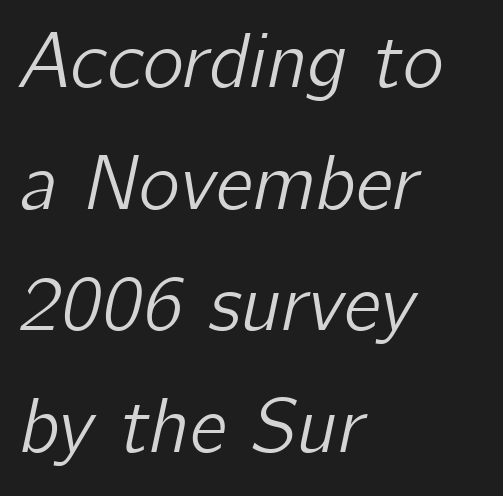
Horizontal alignment here is leftward, the default for most running prose. This sample uses plain, unmodified letter spacing. The rendering uses natural spacing where letterforms have individual widths. Characters are canted at an angle relative to the baseline's perpendicular.
